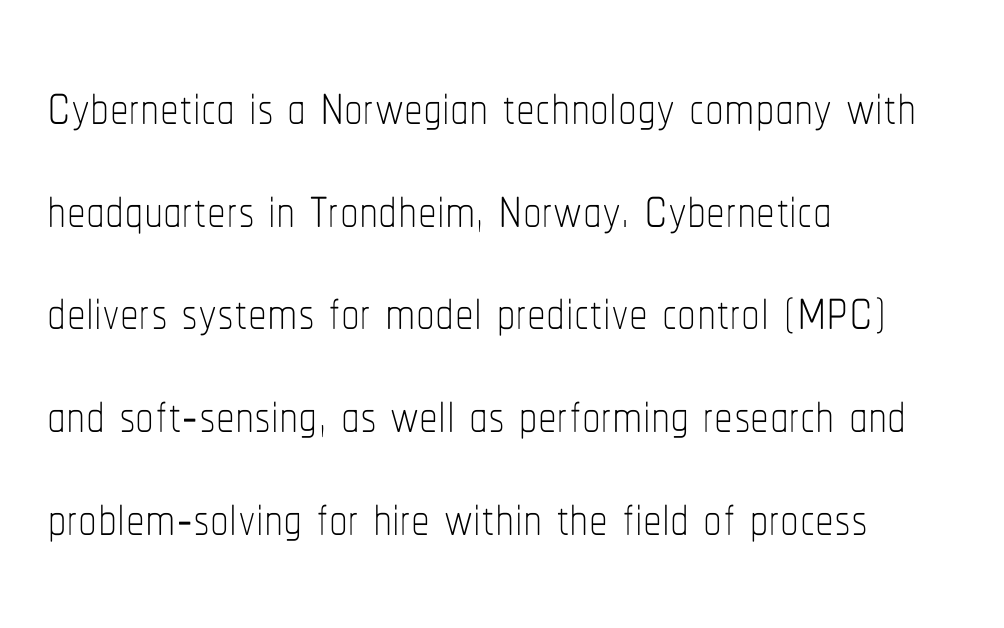
Q: Is the text bold? A: No.
Q: Is the text italic (slanted)? A: No, it is upright.
Q: Is the text underlined? A: No.
Q: How is the paragraph aligned? A: Left-aligned.
Q: Is the spacing between letters normal or unusually wide? A: Normal.
Q: Is the spacing between lines tight, normal or loose? A: Normal.
Q: Width (condensed, normal, or wide)? A: Condensed.
Q: Stroke contrast? A: Low.
Q: x-height? A: Medium.
Q: Monospaced? A: No.
